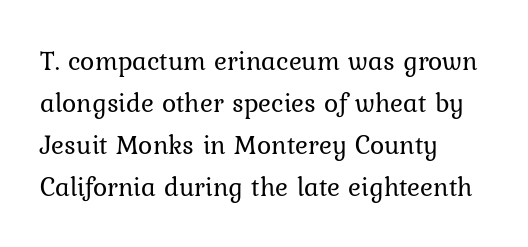
Q: Is the text bold? A: No.
Q: Is the text italic (slanted)? A: No, it is upright.
Q: Is the text underlined? A: No.
Q: How is the paragraph aligned? A: Left-aligned.
Q: Is the spacing between letters normal or unusually wide? A: Normal.
Q: Is the spacing between lines tight, normal or loose? A: Normal.
